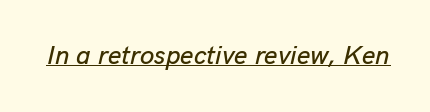
Looks like someone drew a line under every word here. How are the letters spaced? Ordinarily, with no added tracking. Looking at the ascenders, they clearly lean.
